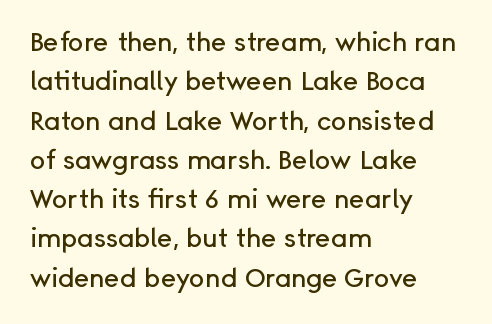
This rendering features lettering with no underline. Every row of glyphs begins at an identical x-position on the left. The leading is moderate, giving the passage an even texture. When letters stand straight like this, we call the style roman or upright.
